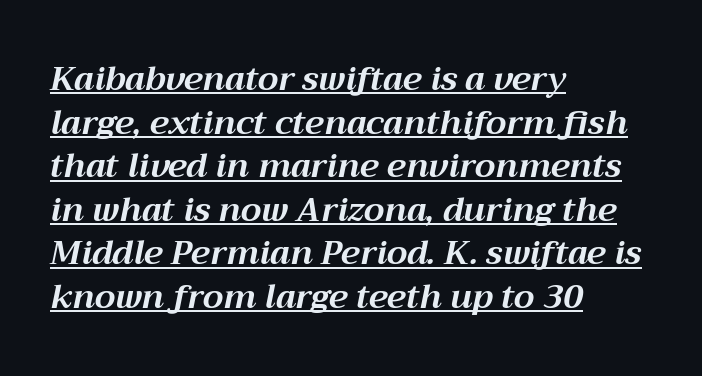
Evenly set lines give the paragraph a standard silhouette. The rendering uses natural spacing where letterforms have individual widths. You can see a thin bar hugging the bottom of the glyphs. These lines keep a tight, regular rhythm from letter to letter. The lines in this sample share a left origin and differ only in where they stop.
